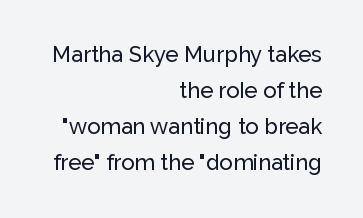
Q: Is the text italic (slanted)? A: No, it is upright.
Q: Is the text underlined? A: No.
Q: How is the paragraph aligned? A: Right-aligned.
Q: Is the spacing between letters normal or unusually wide? A: Normal.
Q: Is the spacing between lines tight, normal or loose? A: Normal.
